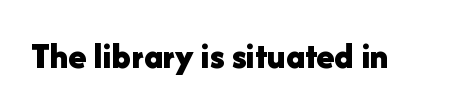
A typesetter would call this zero additional tracking. The zone under the glyphs is completely vacant. The designer went with a sans here, leaving each stem footless. Here the designer chose a conventional face with non-uniform glyph widths. Do the letters lean? They stand straight.
